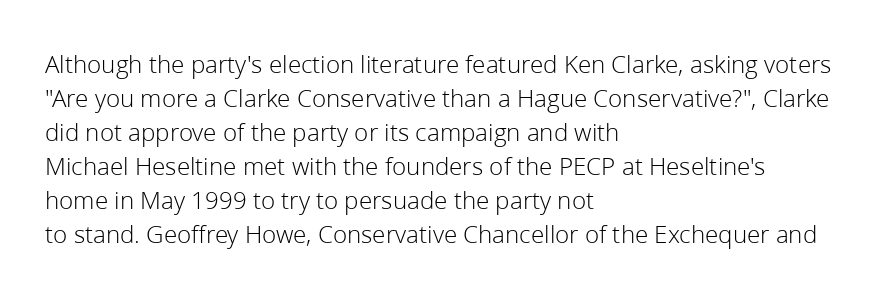
Q: Is the text bold? A: No.
Q: Is the text italic (slanted)? A: No, it is upright.
Q: Is the text underlined? A: No.
Q: How is the paragraph aligned? A: Left-aligned.
Q: Is the spacing between letters normal or unusually wide? A: Normal.
Q: Is the spacing between lines tight, normal or loose? A: Normal.
